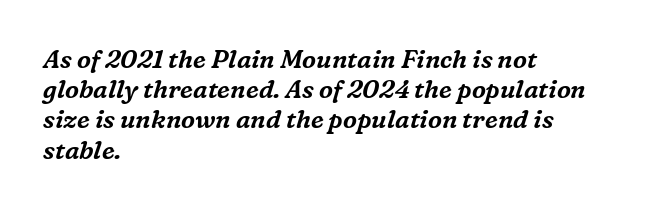
Q: Is the text italic (slanted)? A: Yes, it leans right by about 16 degrees.
Q: Is the text underlined? A: No.
Q: How is the paragraph aligned? A: Left-aligned.
Q: Is the spacing between letters normal or unusually wide? A: Normal.
